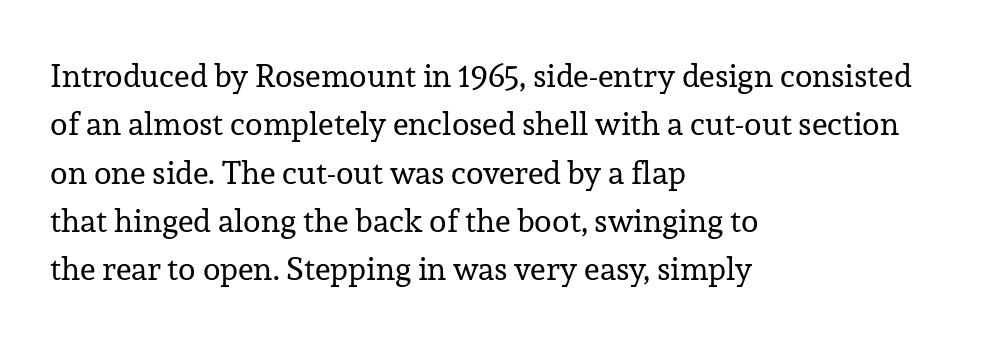
Q: Is the text bold? A: No.
Q: Is the text italic (slanted)? A: No, it is upright.
Q: Is the typeface a serif or a sans-serif typeface? A: Serif.
Q: Is the text underlined? A: No.
Q: How is the paragraph aligned? A: Left-aligned.
Q: Is the spacing between letters normal or unusually wide? A: Normal.
Q: Is the spacing between lines tight, normal or loose? A: Normal.
Q: Width (condensed, normal, or wide)? A: Normal.
Q: Stroke contrast? A: Low.
Q: x-height? A: Medium.
Q: Monospaced? A: No.
